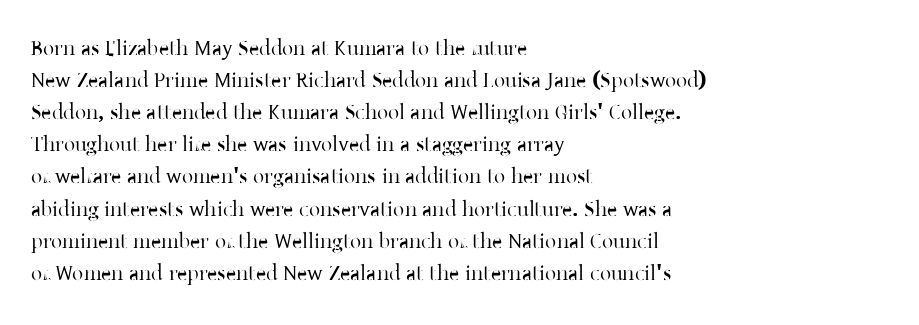
These lines were composed using upright roman letters. If you drew a ruler down the left edge, every line would touch it. In terms of leading, this rendering sits right in the middle. These lines keep a tight, regular rhythm from letter to letter. The glyphs are unaccompanied by any horizontal stroke below them.
